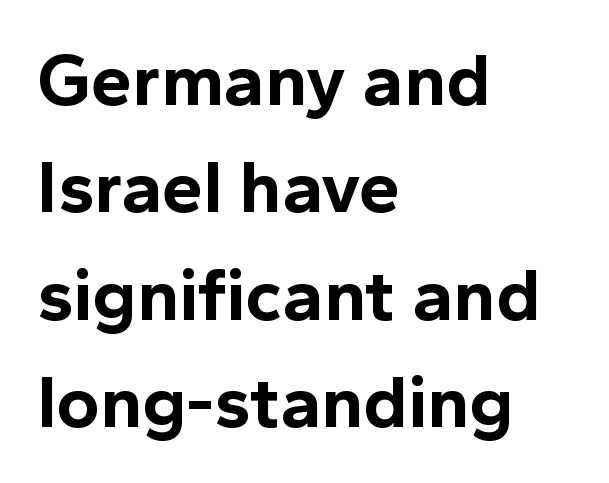
The image shows 74 px bold sans-serif type, upright; set left-aligned, normal line spacing (1.45x), normal letter spacing, not underlined; a medium x-height.
